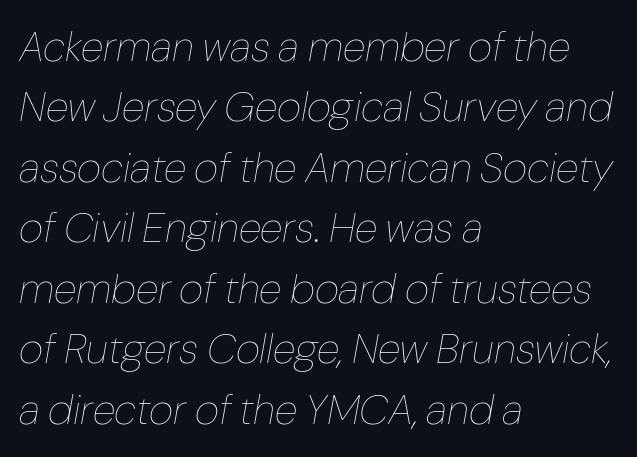
{"italic": "yes", "lean": "right", "slant_degrees": 10, "bold": "no", "weight": "thin", "width": "normal", "stroke_contrast": "low", "x_height": "medium", "monospaced": "no", "underline": "no", "align": "left", "line_spacing": "normal", "line_spacing_ratio": 1.44, "letter_spacing": "normal", "letter_spacing_em": 0.0, "glyph_px": 42}
